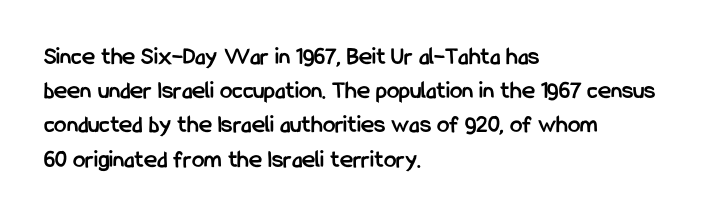
Q: Is the text bold? A: Yes.
Q: Is the text italic (slanted)? A: No, it is upright.
Q: Is the text underlined? A: No.
Q: How is the paragraph aligned? A: Left-aligned.
Q: Is the spacing between letters normal or unusually wide? A: Normal.
Q: Is the spacing between lines tight, normal or loose? A: Normal.
